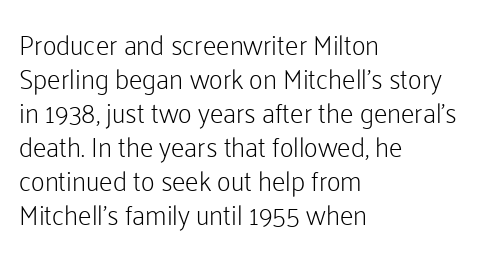
Vertically, the passage feels balanced, rows spaced as you'd expect. The strip under each line holds only bare page. Weight: in the light-to-regular range. Glyph-to-glyph distance matches everyday printed text.
